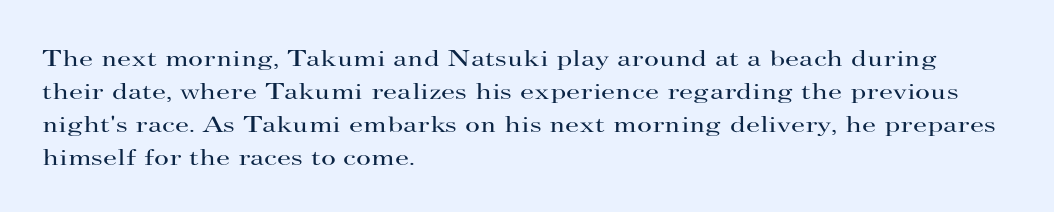
Q: Is the text bold? A: No.
Q: Is the text italic (slanted)? A: No, it is upright.
Q: Is the text underlined? A: No.
Q: How is the paragraph aligned? A: Left-aligned.
Q: Is the spacing between letters normal or unusually wide? A: Normal.
Q: Is the spacing between lines tight, normal or loose? A: Normal.
